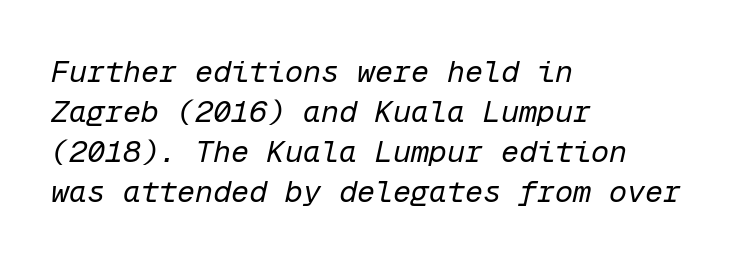
The image shows 30 px regular-weight type, italic (leaning right), monospaced; set left-aligned, normal line spacing (1.33x), normal letter spacing, not underlined; low stroke contrast and a medium x-height.
